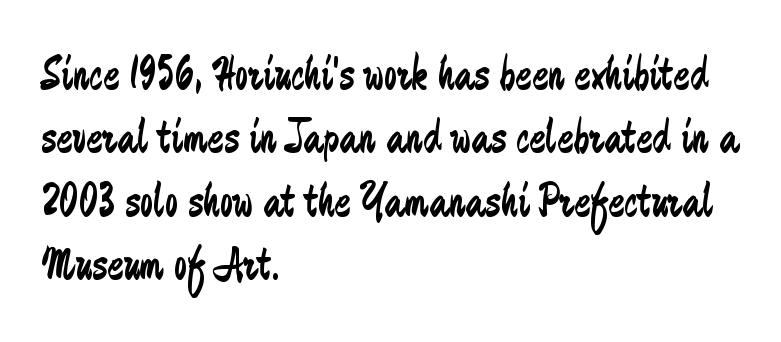
Quick note: underline off. The compositor pushed each line to the left boundary. The line-height multiplier appears to be the usual default. Nothing heavy about these letters — not bold at all. Here the designer chose a conventional face with non-uniform glyph widths.
